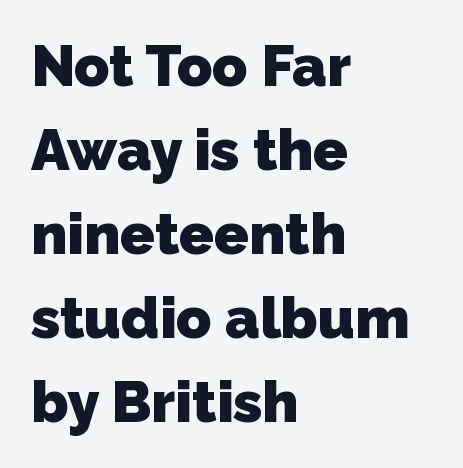
{"serif": "no", "bold": "yes", "weight": "heavy", "width": "normal", "stroke_contrast": "low", "x_height": "medium", "monospaced": "no", "underline": "no", "align": "left", "line_spacing": "normal", "line_spacing_ratio": 1.45, "letter_spacing": "normal", "letter_spacing_em": 0.0, "glyph_px": 58}
